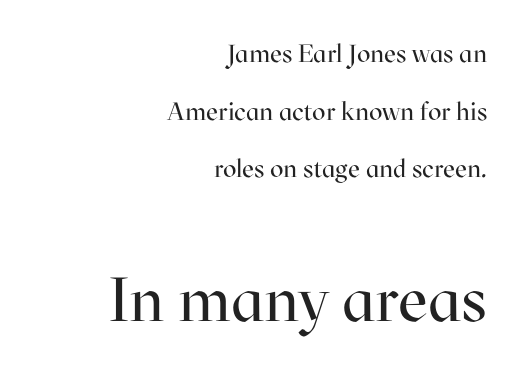
{"serif": "yes", "italic": "no", "bold": "no", "weight": "regular", "width": "normal", "stroke_contrast": "high", "x_height": "medium", "monospaced": "no", "underline": "no", "align": "right", "line_spacing": "loose", "line_spacing_ratio": 2.31, "letter_spacing": "normal", "letter_spacing_em": 0.0, "larger_block": "second", "size_ratio": 2.48, "glyph_px": 62}
